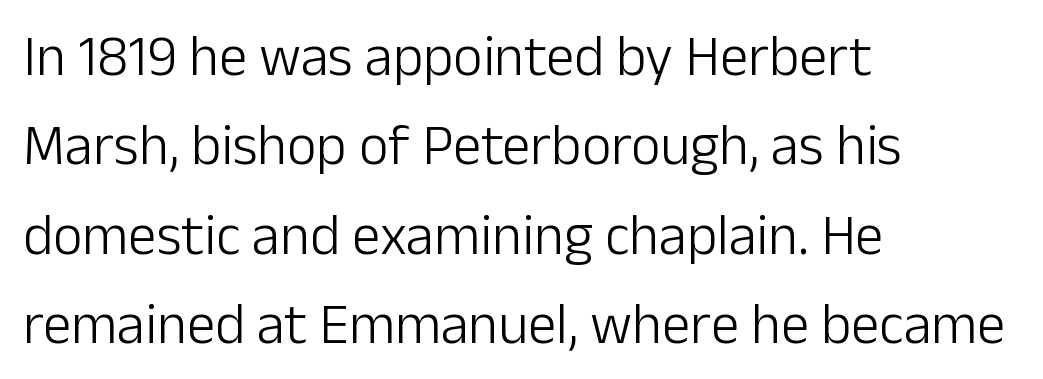
In terms of leading, this rendering sits right in the middle. Posture: straight, roman, zero tilt. Notice how the passage keeps a crisp vertical edge on the left only. The strokes carry an ordinary text weight at most.
